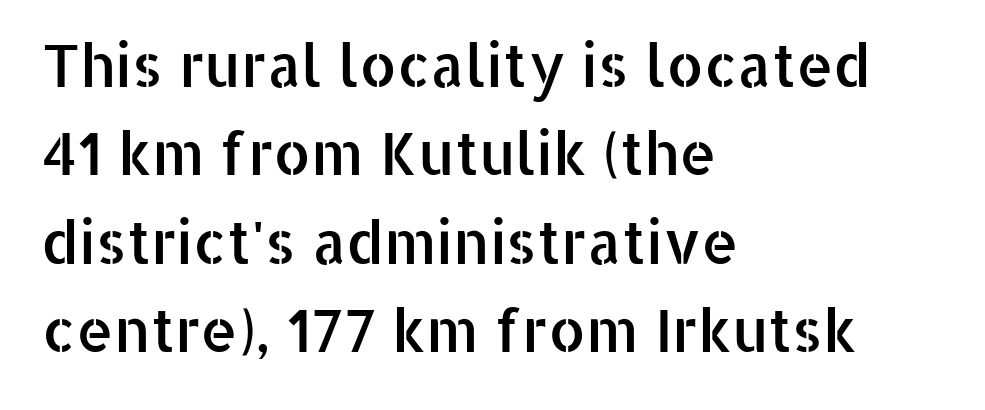
Q: Is the text italic (slanted)? A: No, it is upright.
Q: Is the typeface a serif or a sans-serif typeface? A: Sans-serif.
Q: Is the text underlined? A: No.
Q: How is the paragraph aligned? A: Left-aligned.
Q: Is the spacing between letters normal or unusually wide? A: Normal.
Q: Is the spacing between lines tight, normal or loose? A: Normal.
Q: Width (condensed, normal, or wide)? A: Normal.
Q: Stroke contrast? A: Low.
Q: x-height? A: Medium.
Q: Monospaced? A: No.
